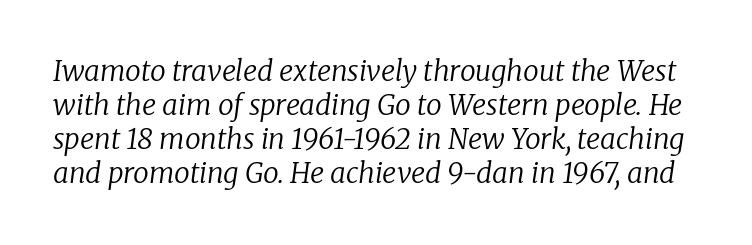
Nothing heavy about these letters — not bold at all. The axis of the letterforms is tilted away from vertical. Little horizontal feet cap the strokes, marking this as serif type. The gap between lines stays unmarked. Tracking value appears to be zero — textbook default spacing.
